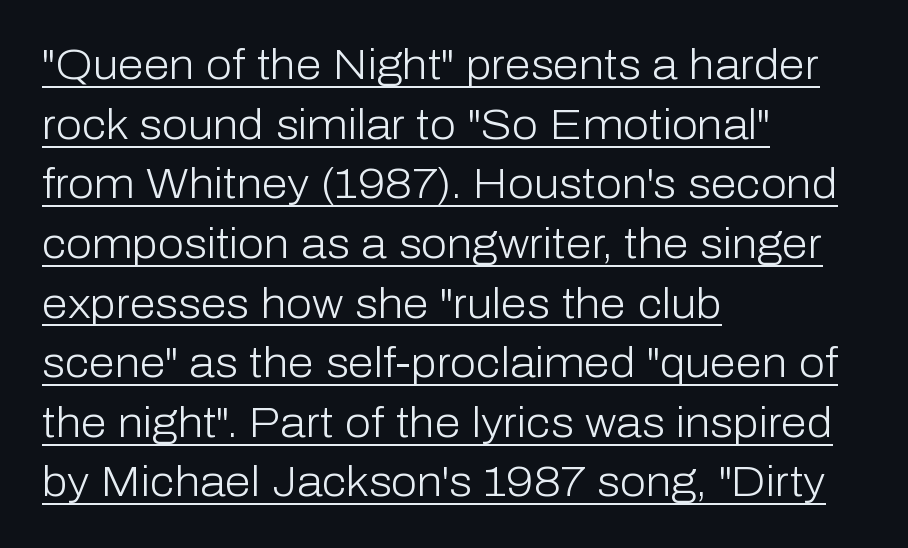
The image shows 42 px light sans-serif type, upright; set left-aligned, normal line spacing (1.42x), normal letter spacing, underlined; low stroke contrast and a medium x-height.
